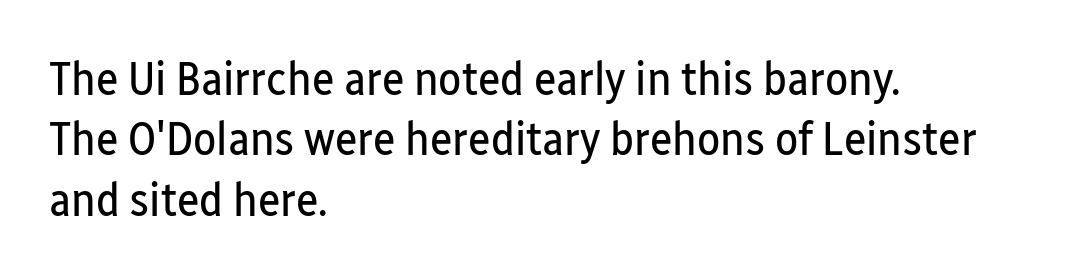
Q: Is the text bold? A: No.
Q: Is the text italic (slanted)? A: No, it is upright.
Q: Is the typeface a serif or a sans-serif typeface? A: Sans-serif.
Q: Is the text underlined? A: No.
Q: How is the paragraph aligned? A: Left-aligned.
Q: Is the spacing between letters normal or unusually wide? A: Normal.
Q: Is the spacing between lines tight, normal or loose? A: Normal.
Q: Width (condensed, normal, or wide)? A: Condensed.
Q: Stroke contrast? A: Low.
Q: x-height? A: Medium.
Q: Monospaced? A: No.
